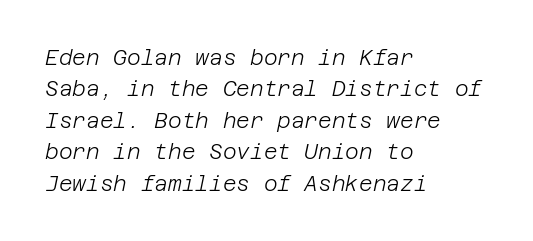
The image shows 21 px text type, italic (leaning right); set left-aligned, normal line spacing (1.5x), normal letter spacing, not underlined.
